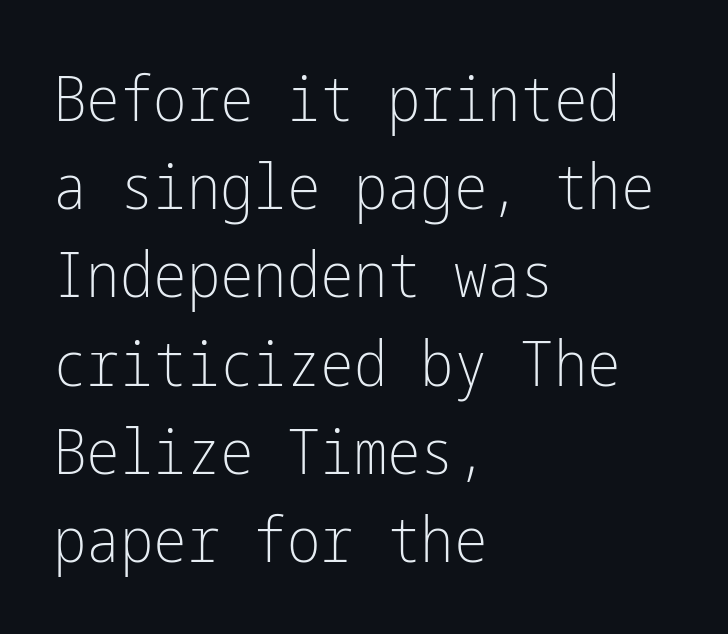
The line texture is even and compact thanks to regular tracking. Rendered with straight, roman letterforms. Stems and bowls with no extra thickness — not bold. What kind of face is this? One without serifs — a sans. A classic flush-left, rag-right setting is used for this passage. The line-height multiplier appears to be the usual default.
